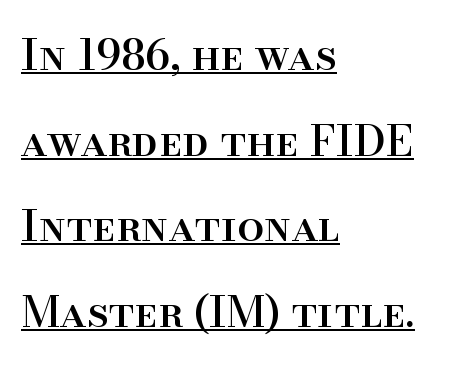
{"serif": "yes", "italic": "no", "width": "normal", "stroke_contrast": "high", "x_height": "small", "monospaced": "no", "underline": "yes", "align": "left", "line_spacing": "loose", "line_spacing_ratio": 1.99, "letter_spacing": "normal", "letter_spacing_em": 0.0, "glyph_px": 43}
